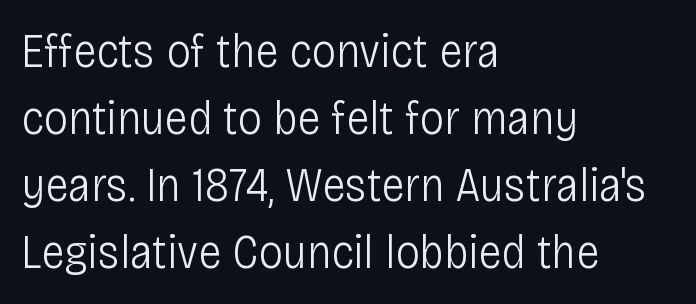
{"serif": "no", "italic": "no", "bold": "no", "weight": "light", "width": "condensed", "stroke_contrast": "low", "x_height": "large", "monospaced": "no", "underline": "no", "align": "left", "line_spacing": "normal", "line_spacing_ratio": 1.37, "letter_spacing": "normal", "letter_spacing_em": 0.0, "glyph_px": 49}
